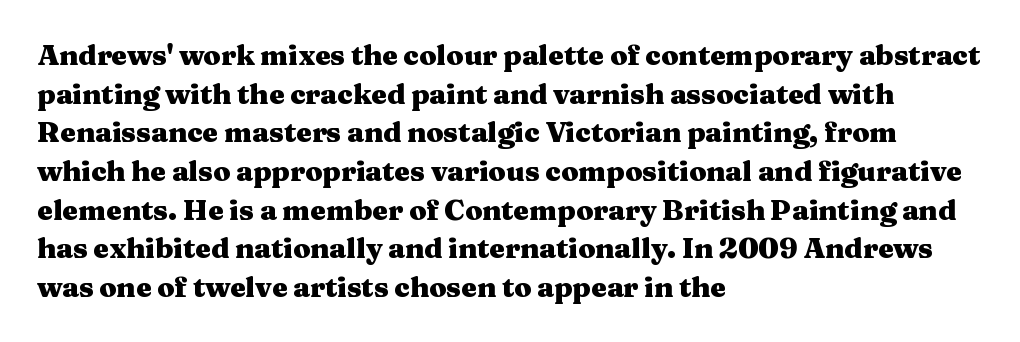
It's the straight-up-and-down kind of type. Do the characters align in a grid? No, the font is proportional. Tracking value appears to be zero — textbook default spacing. The glyphs in this specimen are seriffed. Set as a true bold cut, around the 700 mark.
